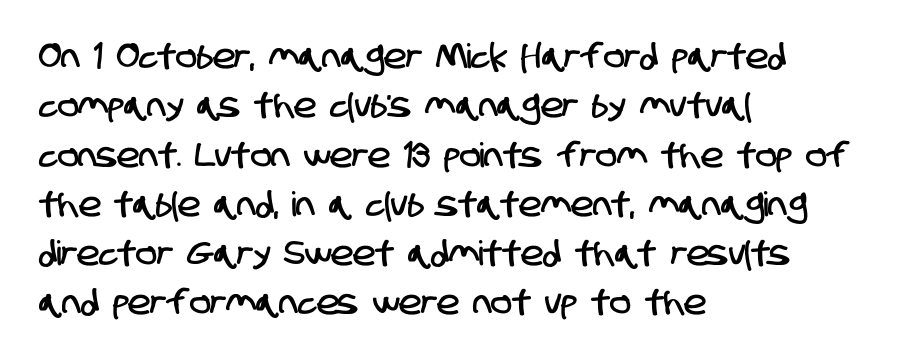
Q: Is the typeface a serif or a sans-serif typeface? A: Sans-serif.
Q: Is the text underlined? A: No.
Q: How is the paragraph aligned? A: Left-aligned.
Q: Is the spacing between letters normal or unusually wide? A: Normal.
Q: Is the spacing between lines tight, normal or loose? A: Normal.
Q: Width (condensed, normal, or wide)? A: Condensed.
Q: Stroke contrast? A: Low.
Q: x-height? A: Large.
Q: Monospaced? A: No.
